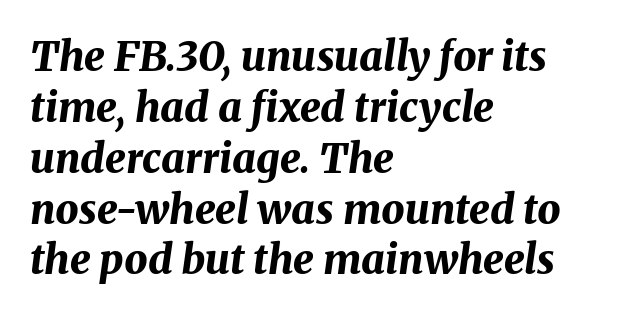
{"italic": "yes", "lean": "right", "slant_degrees": 8, "bold": "yes", "weight": "bold", "width": "normal", "stroke_contrast": "medium", "x_height": "medium", "monospaced": "no", "underline": "no", "align": "left", "line_spacing_ratio": 1.24, "letter_spacing": "normal", "letter_spacing_em": 0.0, "glyph_px": 41}
